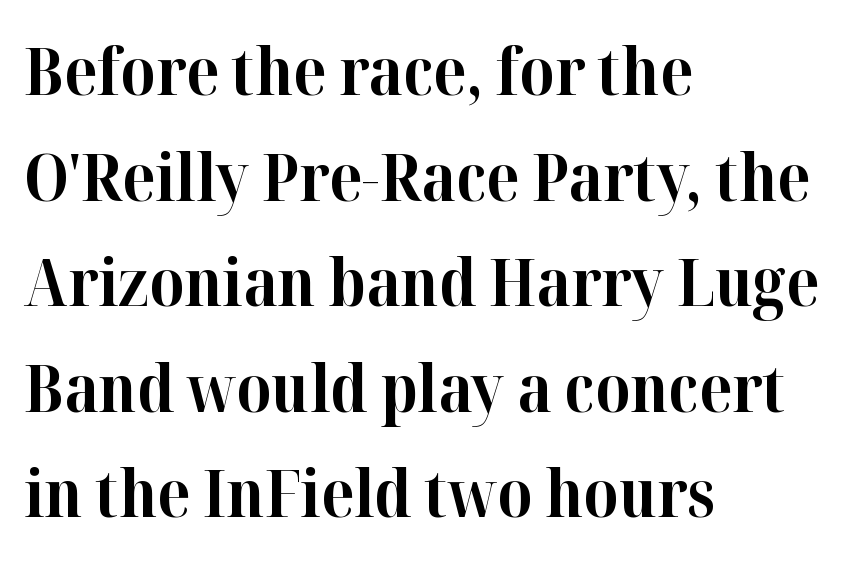
Q: Is the text bold? A: Yes.
Q: Is the text italic (slanted)? A: No, it is upright.
Q: Is the typeface a serif or a sans-serif typeface? A: Serif.
Q: Is the text underlined? A: No.
Q: How is the paragraph aligned? A: Left-aligned.
Q: Is the spacing between letters normal or unusually wide? A: Normal.
Q: Is the spacing between lines tight, normal or loose? A: Normal.
Q: Width (condensed, normal, or wide)? A: Normal.
Q: Stroke contrast? A: High.
Q: x-height? A: Medium.
Q: Monospaced? A: No.
